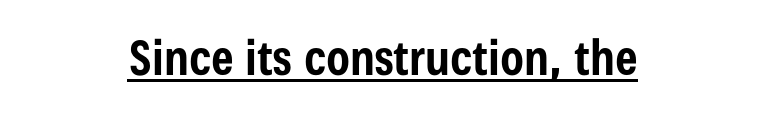
The designer went with a sans here, leaving each stem footless. A baseline rule has been typeset under these characters. The passage shown is typed in a proportional face where columns would drift. Words appear dense and cohesive because spacing is normal.
